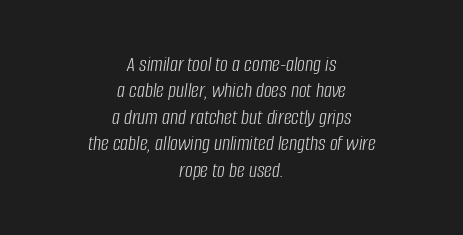
{"italic": "yes", "lean": "right", "slant_degrees": 8, "bold": "no", "underline": "no", "align": "center", "line_spacing_ratio": 1.2, "letter_spacing": "normal", "letter_spacing_em": 0.0, "glyph_px": 22}
